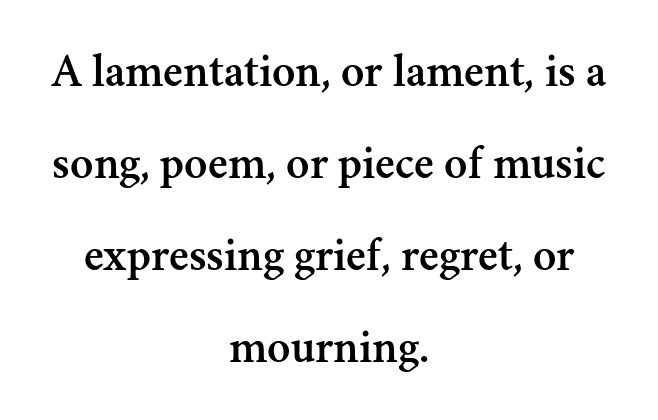
{"serif": "yes", "italic": "no", "width": "normal", "stroke_contrast": "medium", "x_height": "small", "monospaced": "no", "underline": "no", "align": "center", "line_spacing": "loose", "line_spacing_ratio": 1.92, "letter_spacing": "normal", "letter_spacing_em": 0.0, "glyph_px": 48}
